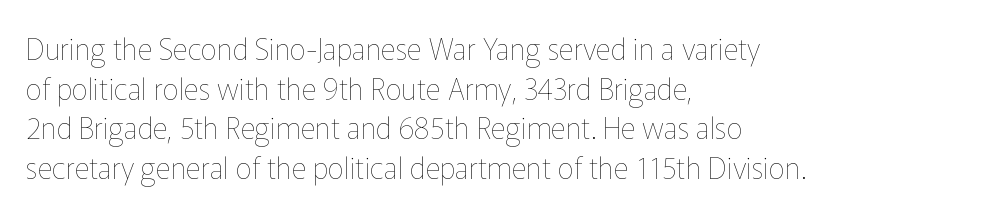
Q: Is the text bold? A: No.
Q: Is the text italic (slanted)? A: No, it is upright.
Q: Is the text underlined? A: No.
Q: How is the paragraph aligned? A: Left-aligned.
Q: Is the spacing between letters normal or unusually wide? A: Normal.
Q: Is the spacing between lines tight, normal or loose? A: Normal.
Q: Width (condensed, normal, or wide)? A: Normal.
Q: Stroke contrast? A: Low.
Q: x-height? A: Medium.
Q: Monospaced? A: No.
